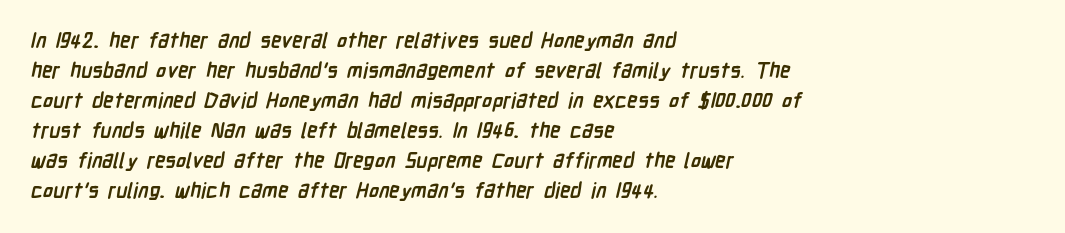
Q: Is the text bold? A: Yes.
Q: Is the text underlined? A: No.
Q: How is the paragraph aligned? A: Left-aligned.
Q: Is the spacing between letters normal or unusually wide? A: Normal.
Q: Is the spacing between lines tight, normal or loose? A: Normal.
